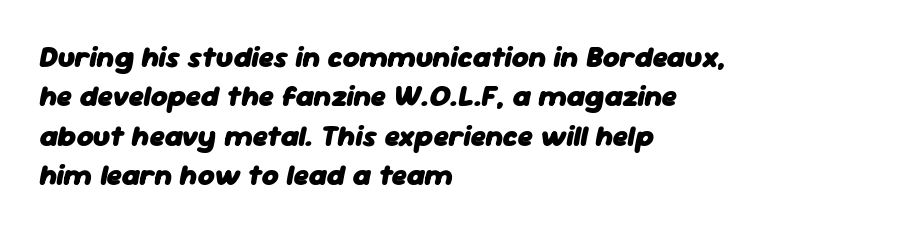
This sample uses an oblique cut, with every glyph tilted off the vertical. The leading is moderate, giving the passage an even texture. Words appear dense and cohesive because spacing is normal. The rag falls on the right side of this text block. Bold? Absolutely — the strokes are thick and heavy.
